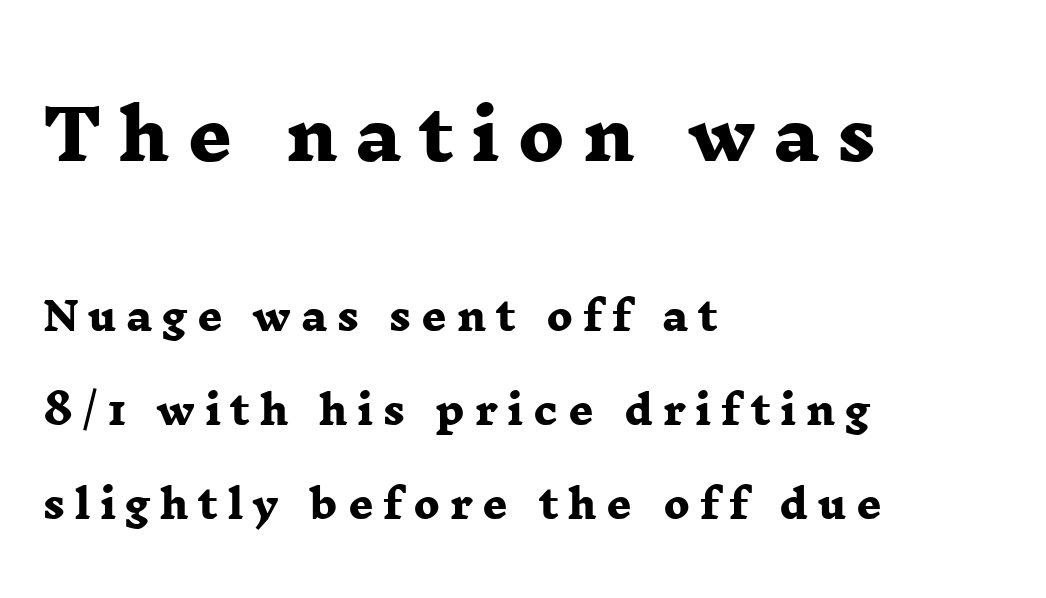
{"serif": "yes", "bold": "yes", "weight": "heavy", "width": "wide", "stroke_contrast": "low", "x_height": "medium", "monospaced": "no", "underline": "no", "align": "left", "line_spacing": "loose", "line_spacing_ratio": 2.41, "letter_spacing": "wide", "letter_spacing_em": 0.25, "larger_block": "first", "size_ratio": 1.77, "glyph_px": 69}
